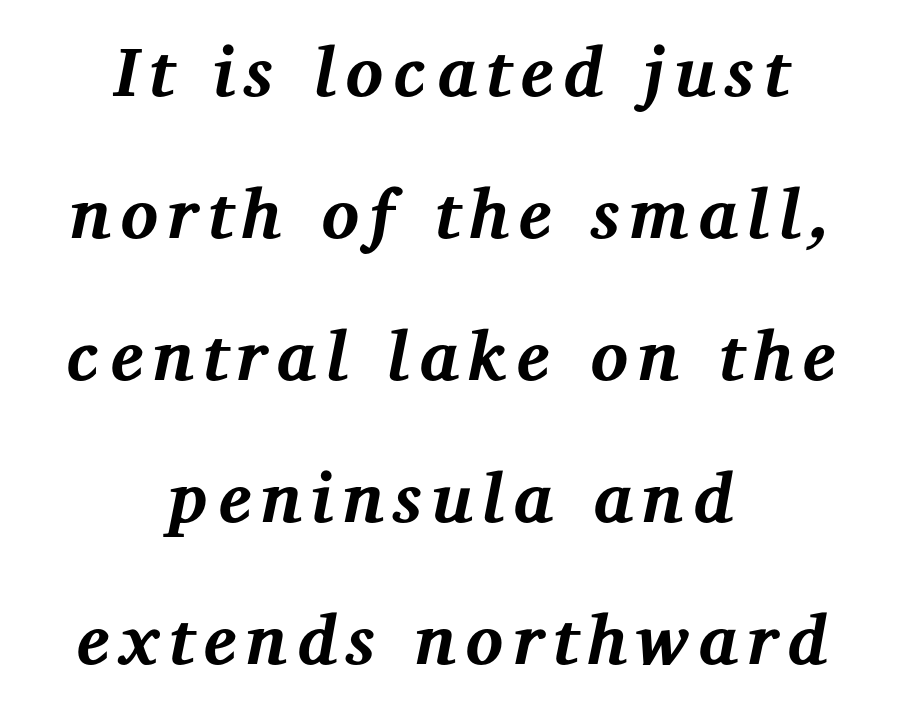
{"serif": "yes", "italic": "yes", "lean": "right", "slant_degrees": 12, "bold": "yes", "weight": "bold", "width": "normal", "stroke_contrast": "medium", "x_height": "medium", "monospaced": "no", "underline": "no", "align": "center", "line_spacing": "loose", "line_spacing_ratio": 2.03, "glyph_px": 70}
